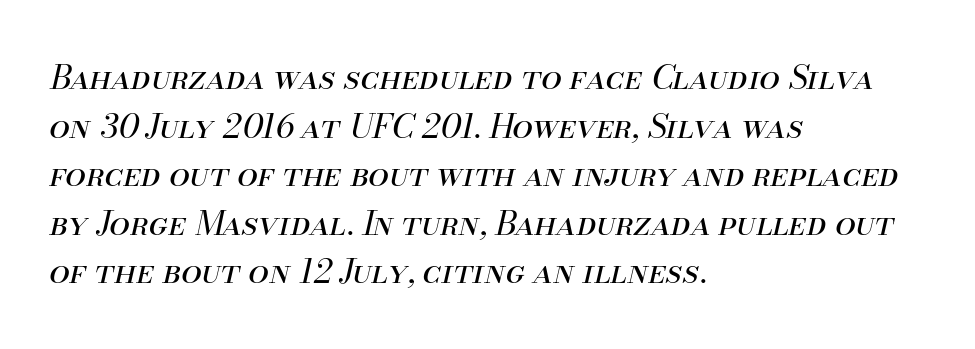
{"italic": "yes", "lean": "right", "slant_degrees": 13, "bold": "no", "weight": "regular", "width": "normal", "stroke_contrast": "medium", "x_height": "small", "monospaced": "no", "underline": "no", "align": "left", "line_spacing": "normal", "line_spacing_ratio": 1.47, "letter_spacing": "normal", "letter_spacing_em": 0.0, "glyph_px": 33}
